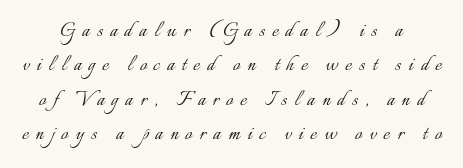
The image shows 25 px text type; set normal line spacing (1.38x), unusually wide letter spacing (+0.29 em), not underlined.
